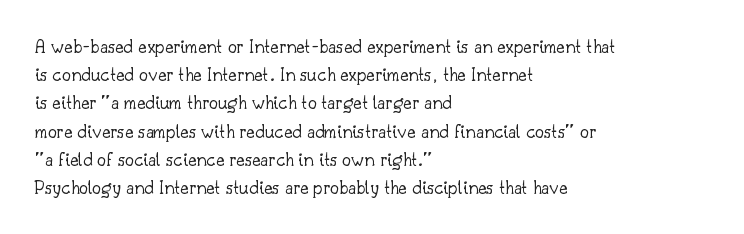
The image shows 20 px text type, upright; set left-aligned, normal line spacing (1.41x), normal letter spacing, not underlined.
